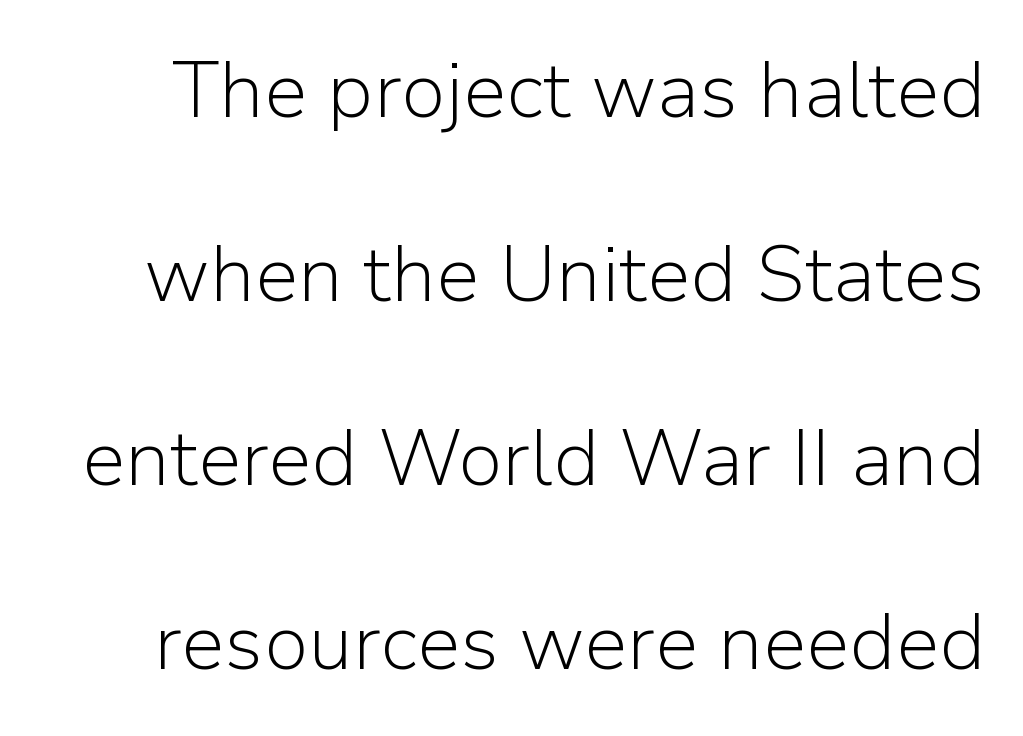
{"serif": "no", "italic": "no", "bold": "no", "weight": "light", "width": "normal", "stroke_contrast": "low", "x_height": "medium", "monospaced": "no", "underline": "no", "line_spacing": "loose", "line_spacing_ratio": 2.36, "letter_spacing": "normal", "letter_spacing_em": 0.0, "glyph_px": 78}
